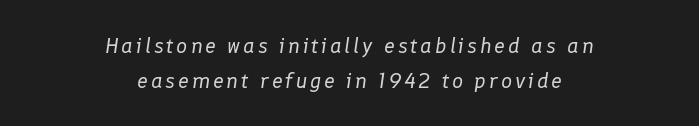
The typography opts for an oblique posture over an upright one. Stems here are at most as thick as an everyday book face. Regular leading. Has an underline been added? It has not. Typeset on center — no edge is straight.
